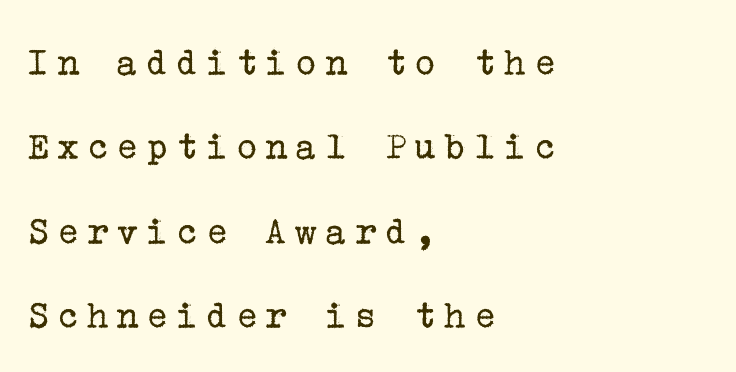
The type family on display is of the serif kind. A roman cut, with each character standing at attention. The passage shown stacks its lines with a broad gap. The setting favours the left margin, as ordinary paragraphs usually do. Bold? No — there's no thickening of the strokes. Honestly, there is no underline to notice here at all.
